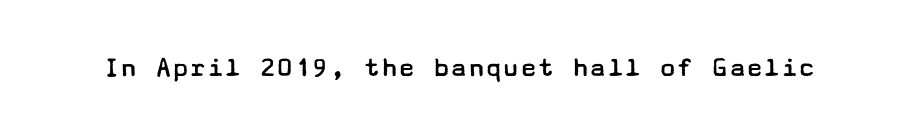
The image shows 29 px regular-weight, wide sans-serif type, upright; set normal letter spacing, not underlined; low stroke contrast and a medium x-height.
